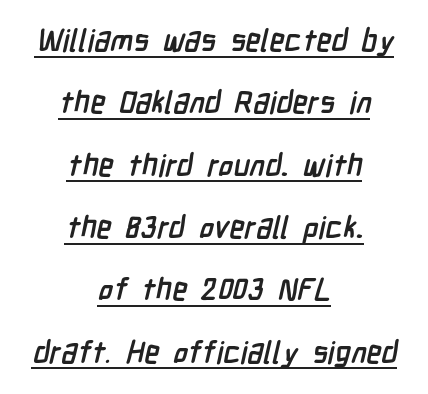
The image shows 31 px semibold, condensed sans-serif type; set centered, loose line spacing (2.01x), normal letter spacing, underlined; low stroke contrast and a medium x-height.
